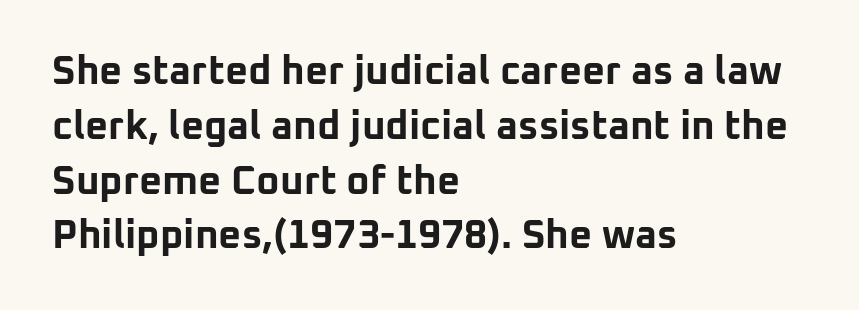
The font's upright variant was chosen for this text. A normal amount of white space separates one row of letters from the next. Examine the stroke ends and you'll find no serifs. The rendering anchors every line to the left-hand side. You could not count columns in this text — the font is proportionally spaced. The sample has been set heavy, in full bold.
